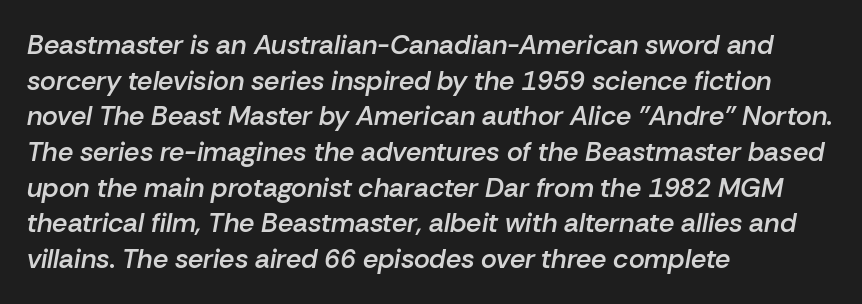
The image shows 27 px text type, italic (leaning right); set left-aligned, normal line spacing (1.32x), normal letter spacing, not underlined.
